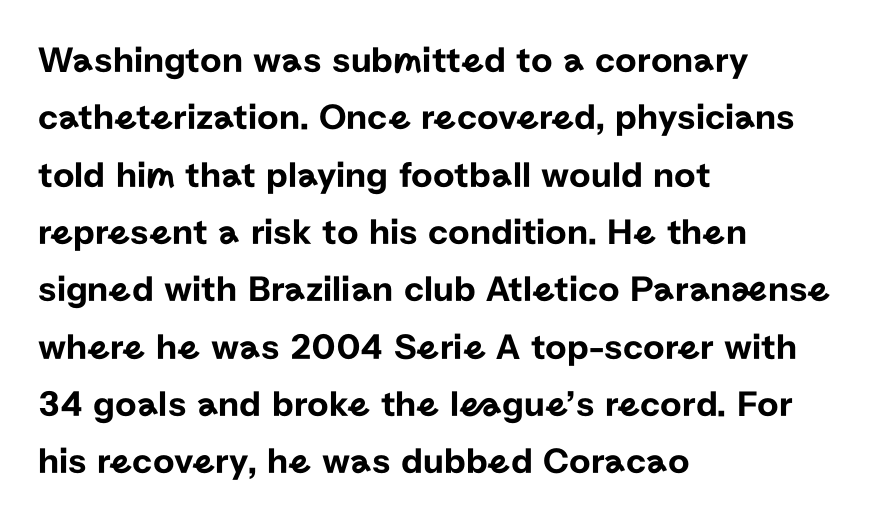
{"serif": "no", "italic": "no", "width": "normal", "stroke_contrast": "low", "x_height": "medium", "monospaced": "no", "underline": "no", "align": "left", "line_spacing": "normal", "line_spacing_ratio": 1.55, "letter_spacing": "normal", "letter_spacing_em": 0.0, "glyph_px": 37}
